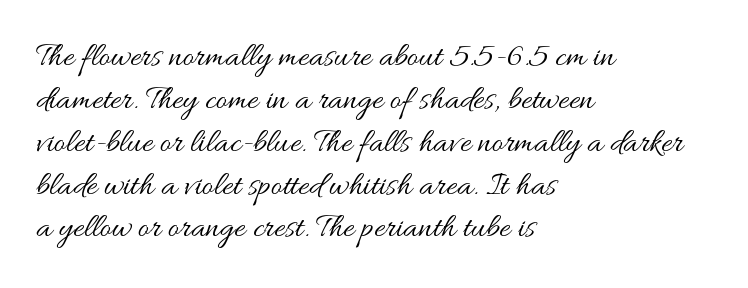
{"bold": "no", "weight": "regular", "width": "wide", "stroke_contrast": "medium", "x_height": "small", "monospaced": "no", "underline": "no", "align": "left", "line_spacing": "normal", "line_spacing_ratio": 1.26, "letter_spacing": "normal", "letter_spacing_em": 0.0, "glyph_px": 34}
